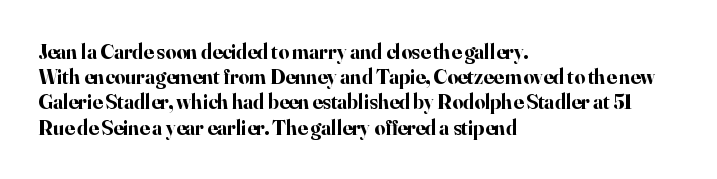
{"italic": "no", "bold": "yes", "underline": "no", "align": "left", "line_spacing_ratio": 1.2, "letter_spacing": "normal", "letter_spacing_em": 0.0, "glyph_px": 21}
